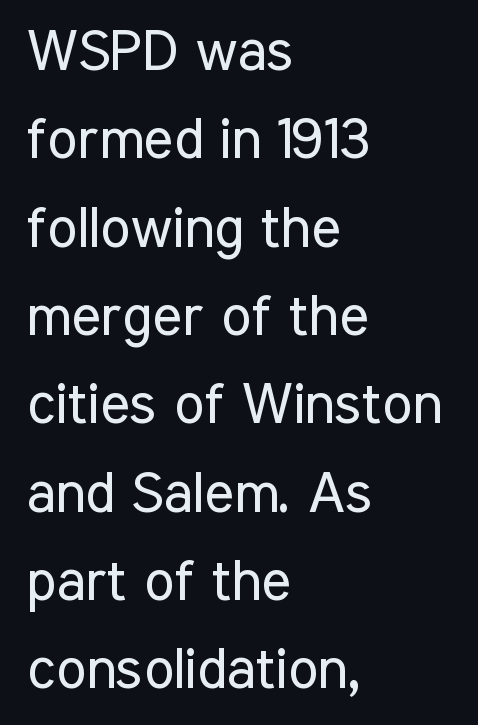
Q: Is the text bold? A: No.
Q: Is the text italic (slanted)? A: No, it is upright.
Q: Is the typeface a serif or a sans-serif typeface? A: Sans-serif.
Q: Is the text underlined? A: No.
Q: How is the paragraph aligned? A: Left-aligned.
Q: Is the spacing between letters normal or unusually wide? A: Normal.
Q: Is the spacing between lines tight, normal or loose? A: Normal.
Q: Width (condensed, normal, or wide)? A: Condensed.
Q: Stroke contrast? A: Low.
Q: x-height? A: Medium.
Q: Monospaced? A: No.
